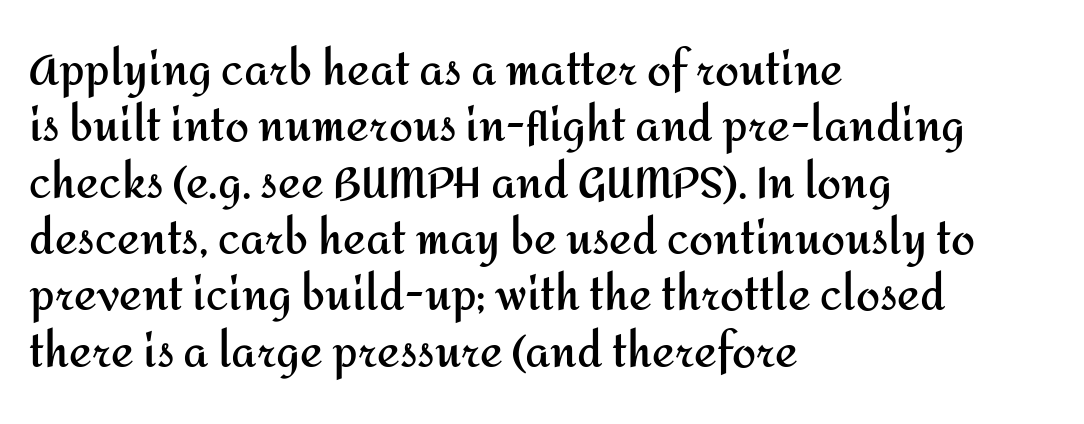
Q: Is the text bold? A: Yes.
Q: Is the text italic (slanted)? A: No, it is upright.
Q: Is the typeface a serif or a sans-serif typeface? A: Sans-serif.
Q: Is the text underlined? A: No.
Q: How is the paragraph aligned? A: Left-aligned.
Q: Is the spacing between letters normal or unusually wide? A: Normal.
Q: Is the spacing between lines tight, normal or loose? A: Normal.
Q: Width (condensed, normal, or wide)? A: Normal.
Q: Stroke contrast? A: Medium.
Q: x-height? A: Medium.
Q: Monospaced? A: No.
